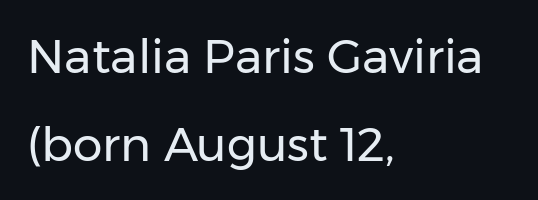
The string is rendered with underlining switched off. Characters follow at the spacing the type designer built in. Do the letters lean? They stand straight. The weight would be labelled regular, book, light, or lighter still. The rendering shows plain stroke endings on the letterforms — a sans-serif design. Short and long lines alike share a common starting point at left.
